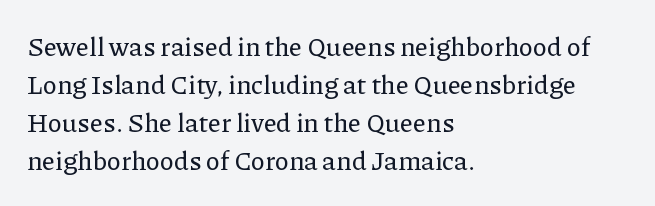
Q: Is the text italic (slanted)? A: No, it is upright.
Q: Is the text underlined? A: No.
Q: How is the paragraph aligned? A: Left-aligned.
Q: Is the spacing between letters normal or unusually wide? A: Normal.
Q: Is the spacing between lines tight, normal or loose? A: Normal.
